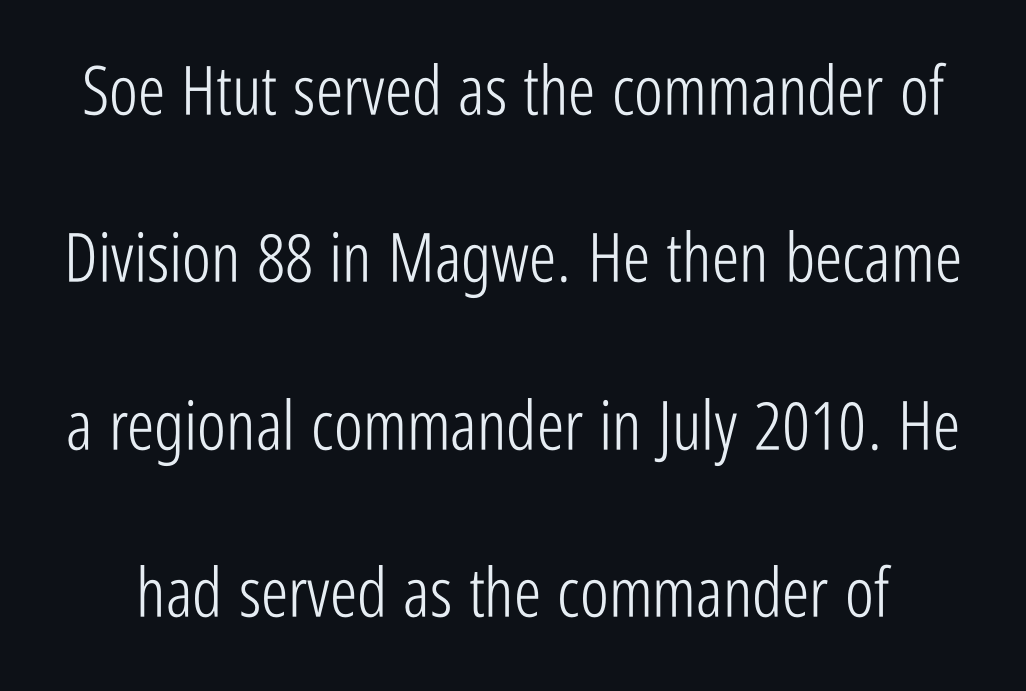
The image shows 68 px light, condensed sans-serif type, upright; set loose line spacing (2.46x), normal letter spacing, not underlined; low stroke contrast and a medium x-height.
